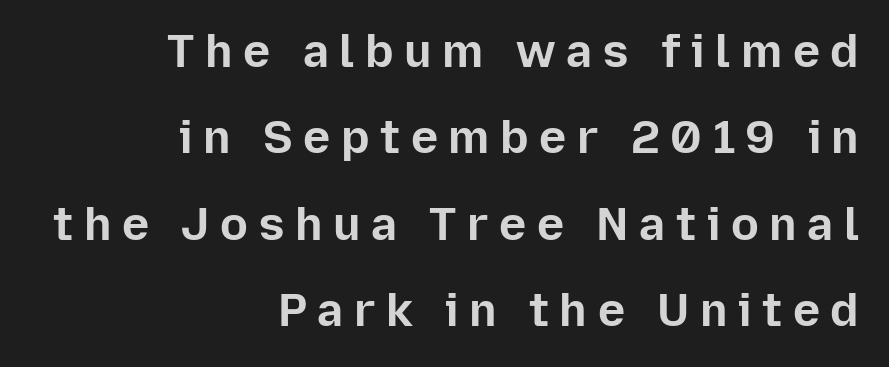
{"serif": "no", "italic": "no", "bold": "yes", "weight": "bold", "width": "normal", "stroke_contrast": "low", "x_height": "medium", "monospaced": "no", "underline": "no", "align": "right", "line_spacing_ratio": 1.88, "letter_spacing": "wide", "letter_spacing_em": 0.23, "glyph_px": 46}
